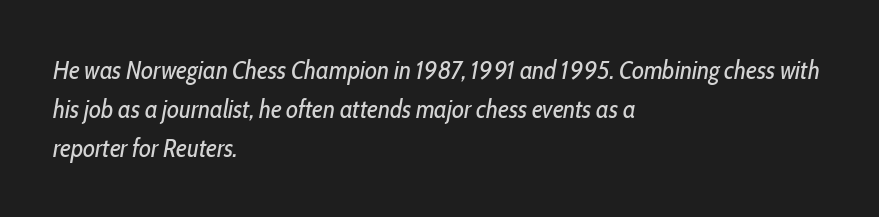
{"italic": "yes", "lean": "right", "slant_degrees": 10, "bold": "no", "underline": "no", "align": "left", "line_spacing": "normal", "line_spacing_ratio": 1.5, "letter_spacing": "normal", "letter_spacing_em": 0.0, "glyph_px": 26}
